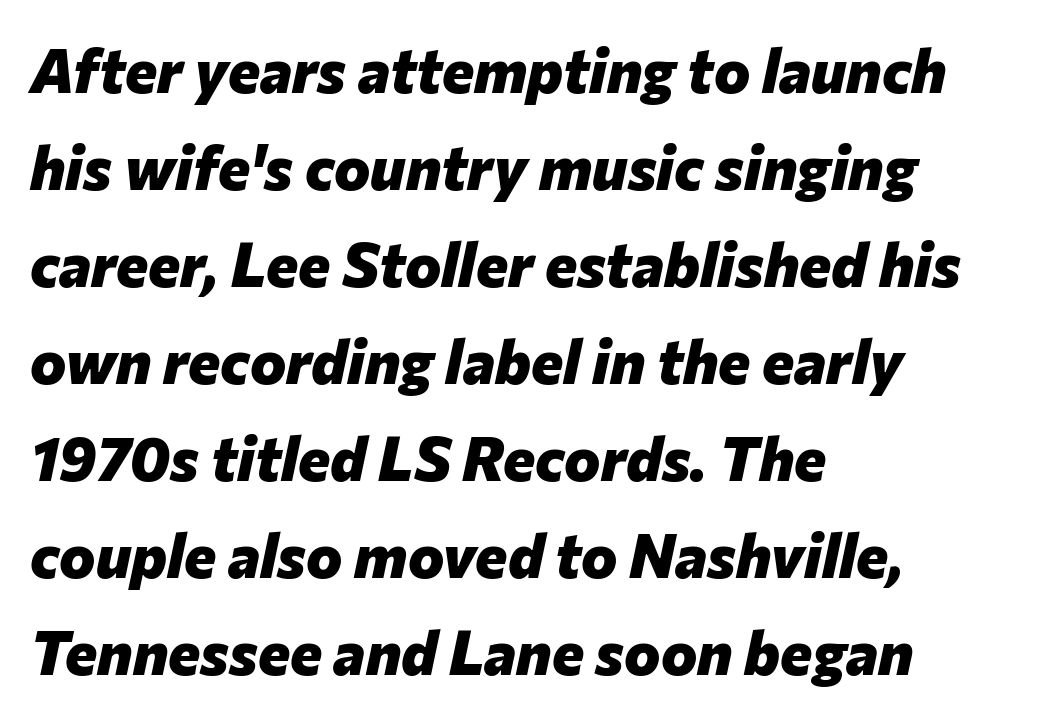
Q: Is the text bold? A: Yes.
Q: Is the text italic (slanted)? A: Yes, it leans right by about 12 degrees.
Q: Is the text underlined? A: No.
Q: How is the paragraph aligned? A: Left-aligned.
Q: Is the spacing between letters normal or unusually wide? A: Normal.
Q: Is the spacing between lines tight, normal or loose? A: Normal.
Q: Width (condensed, normal, or wide)? A: Normal.
Q: Stroke contrast? A: Low.
Q: x-height? A: Medium.
Q: Monospaced? A: No.
